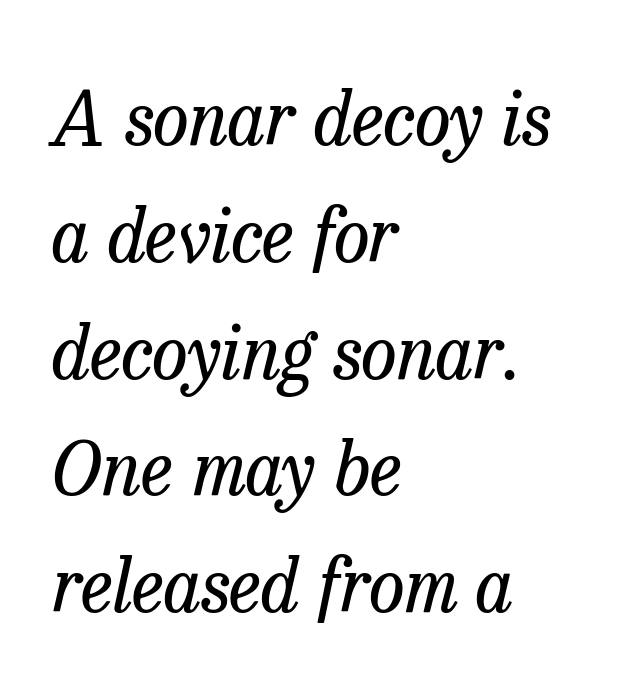
{"serif": "yes", "italic": "yes", "lean": "right", "slant_degrees": 13, "bold": "no", "weight": "regular", "width": "normal", "stroke_contrast": "low", "x_height": "medium", "monospaced": "no", "underline": "no", "align": "left", "line_spacing": "normal", "line_spacing_ratio": 1.6, "letter_spacing": "normal", "letter_spacing_em": 0.0, "glyph_px": 73}
